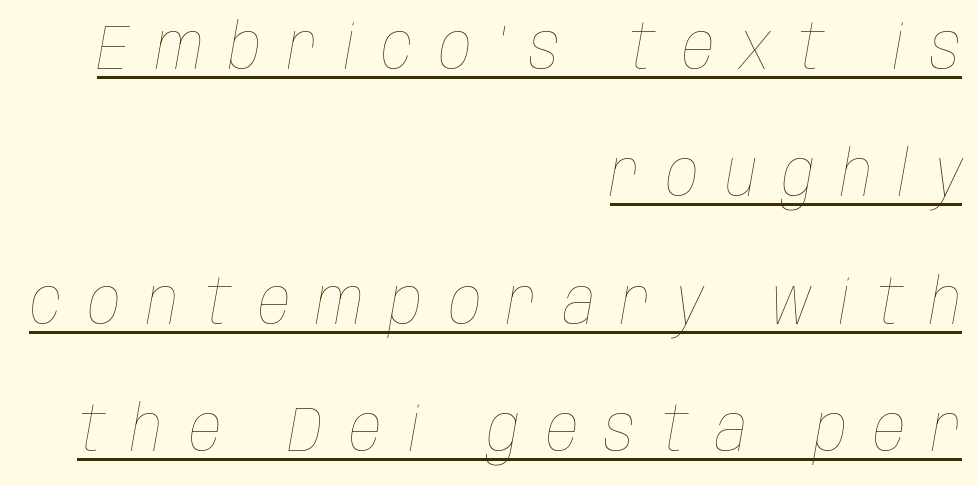
All the whitespace from short lines collects on the left. Reading down the column, the eye jumps a long way to each next line. Is this a heavy cut? Hardly; it is regular or lighter. Each letter keeps its own natural width here, so spacing adapts to shape. Observe the lean: these are italic letterforms. The specimen includes a rule beneath the text block's lines.
